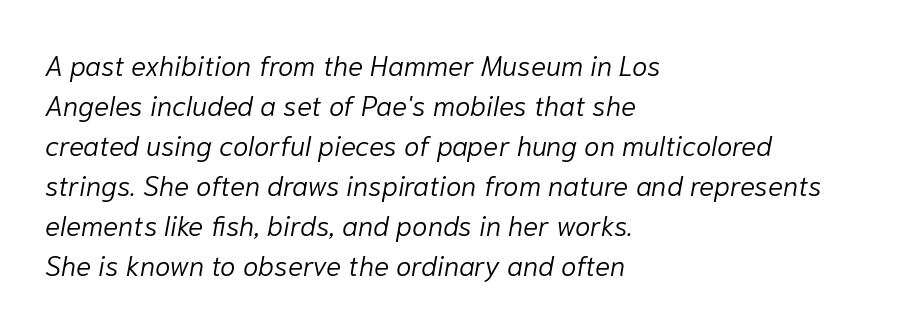
Q: Is the text bold? A: No.
Q: Is the text italic (slanted)? A: Yes, it leans right by about 10 degrees.
Q: Is the text underlined? A: No.
Q: How is the paragraph aligned? A: Left-aligned.
Q: Is the spacing between letters normal or unusually wide? A: Normal.
Q: Is the spacing between lines tight, normal or loose? A: Normal.
Q: Width (condensed, normal, or wide)? A: Normal.
Q: Stroke contrast? A: Low.
Q: x-height? A: Medium.
Q: Monospaced? A: No.
